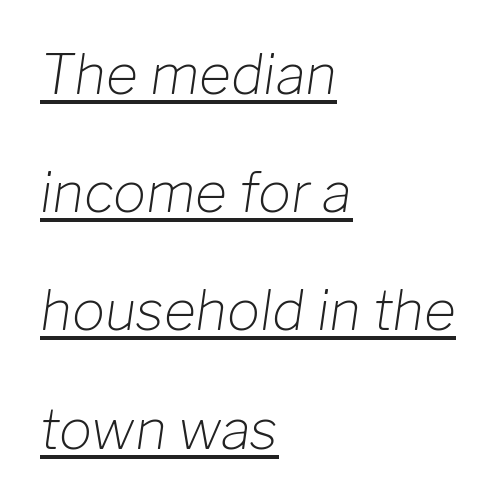
{"italic": "yes", "lean": "right", "slant_degrees": 8, "bold": "no", "weight": "light", "width": "normal", "stroke_contrast": "low", "x_height": "medium", "monospaced": "no", "underline": "yes", "align": "left", "line_spacing": "loose", "line_spacing_ratio": 2.15, "letter_spacing": "normal", "letter_spacing_em": 0.0, "glyph_px": 55}
